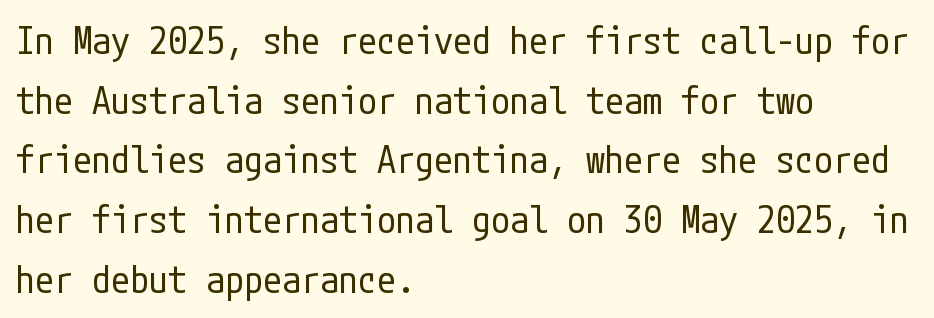
Bare-footed words on every line. What's the leading like? Ordinary, nothing unusual. Does the type have serifs? No, each stem ends abruptly. Tall strokes in this sample are plumb rather than angled.
